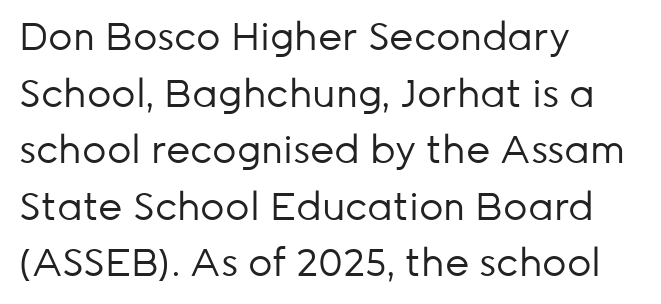
The passage shown is typed in a proportional face where columns would drift. Leftover space on each line is placed entirely after the last word. Is this a heavy cut? Hardly; it is regular or lighter. The baseline area is clear. No italicization has been applied; the sample stays upright. The glyphs in this specimen are sans serif.
